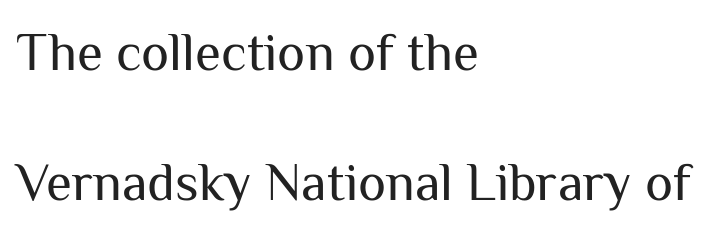
{"serif": "no", "italic": "no", "bold": "no", "weight": "regular", "width": "normal", "stroke_contrast": "medium", "x_height": "medium", "monospaced": "no", "underline": "no", "align": "left", "line_spacing": "loose", "line_spacing_ratio": 2.46, "letter_spacing": "normal", "letter_spacing_em": 0.0, "glyph_px": 53}
